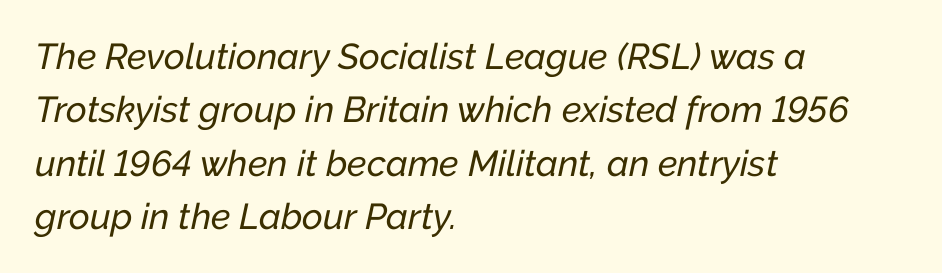
The image shows 36 px text type, italic (leaning right); set left-aligned, normal line spacing (1.48x), normal letter spacing, not underlined; low stroke contrast and a medium x-height.
